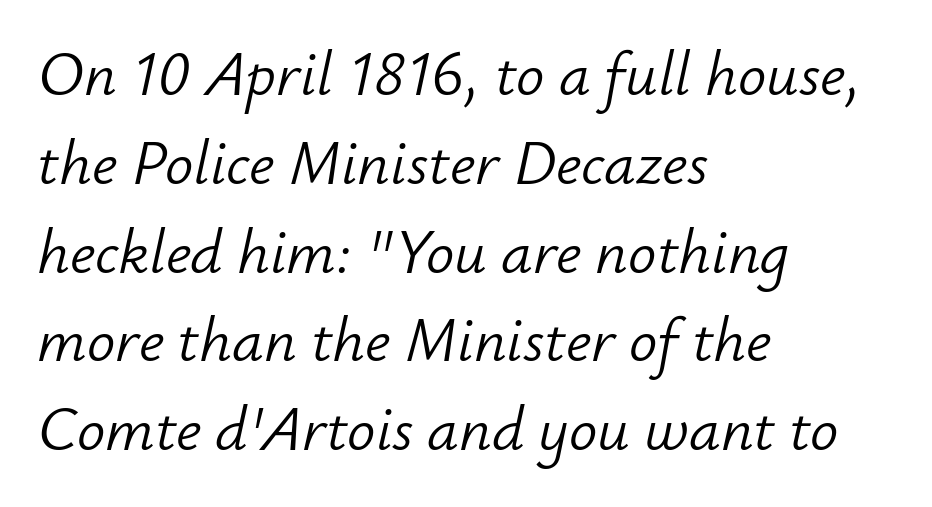
{"italic": "yes", "lean": "right", "slant_degrees": 12, "bold": "no", "weight": "light", "width": "normal", "stroke_contrast": "low", "x_height": "small", "monospaced": "no", "underline": "no", "align": "left", "line_spacing": "normal", "line_spacing_ratio": 1.41, "letter_spacing": "normal", "letter_spacing_em": 0.0, "glyph_px": 63}
